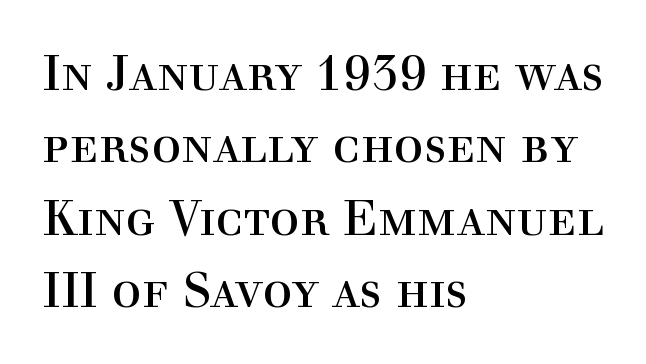
The image shows 50 px regular-weight serif type, upright; set left-aligned, normal line spacing (1.45x), normal letter spacing, not underlined; a medium x-height.
